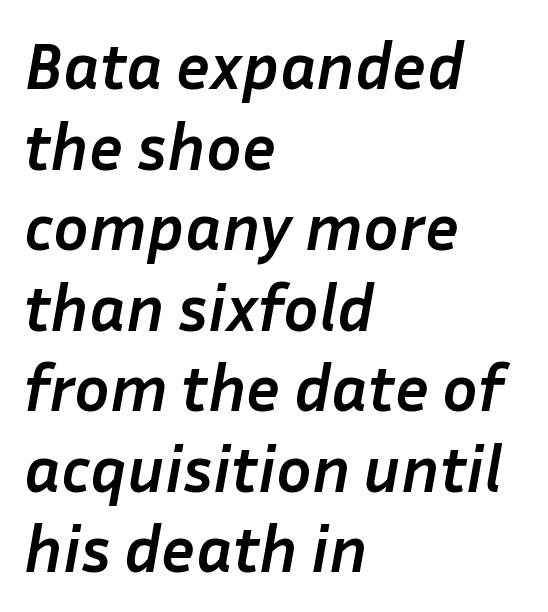
{"italic": "yes", "lean": "right", "slant_degrees": 10, "bold": "yes", "weight": "semibold", "width": "normal", "stroke_contrast": "low", "x_height": "medium", "monospaced": "no", "underline": "no", "align": "left", "line_spacing_ratio": 1.22, "letter_spacing": "normal", "letter_spacing_em": 0.0, "glyph_px": 66}
